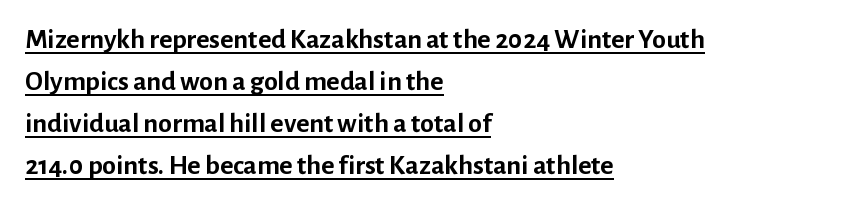
{"serif": "no", "italic": "no", "bold": "yes", "weight": "semibold", "width": "normal", "stroke_contrast": "low", "x_height": "medium", "monospaced": "no", "underline": "yes", "align": "left", "line_spacing": "normal", "line_spacing_ratio": 1.5, "letter_spacing": "normal", "letter_spacing_em": 0.0, "glyph_px": 28}
